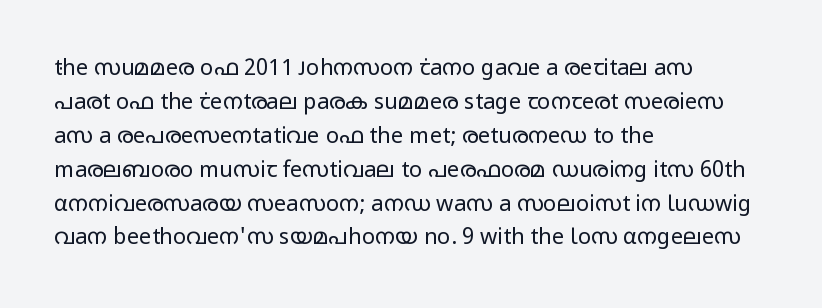
Q: Is the text bold? A: No.
Q: Is the text italic (slanted)? A: No, it is upright.
Q: Is the text underlined? A: No.
Q: How is the paragraph aligned? A: Left-aligned.
Q: Is the spacing between letters normal or unusually wide? A: Normal.
Q: Is the spacing between lines tight, normal or loose? A: Normal.
